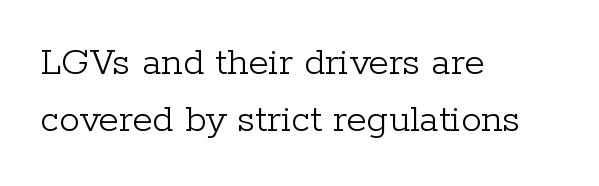
Posture: upright roman. Underline: absent. Inter-character spacing is left at the font's built-in metrics. In terms of letterform style, serifs are clearly present. Successive baselines arrive at the customary interval. Compared with a typical body face, this is equally light or lighter still.
